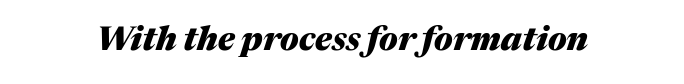
Q: Is the text bold? A: Yes.
Q: Is the text italic (slanted)? A: Yes, it leans right by about 17 degrees.
Q: Is the text underlined? A: No.
Q: Is the spacing between letters normal or unusually wide? A: Normal.
Q: Width (condensed, normal, or wide)? A: Normal.
Q: Stroke contrast? A: Medium.
Q: x-height? A: Medium.
Q: Monospaced? A: No.
